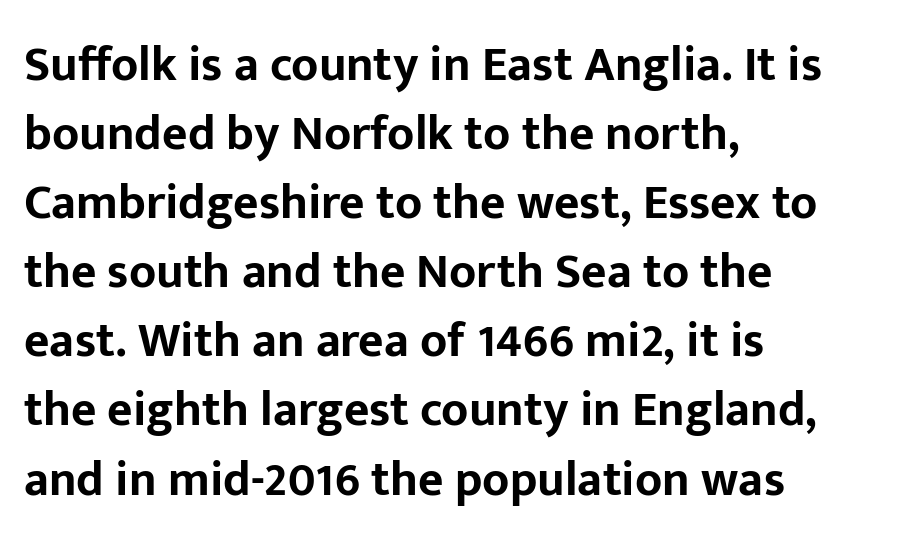
Summary of weight: heavy, a full bold. The block of text has a typical density, with ordinary space between rows. The setting favours the left margin, as ordinary paragraphs usually do. Caption: standard tracking, unaltered. The letters stand upright; this is a roman face. The passage shown is not underscored anywhere.
